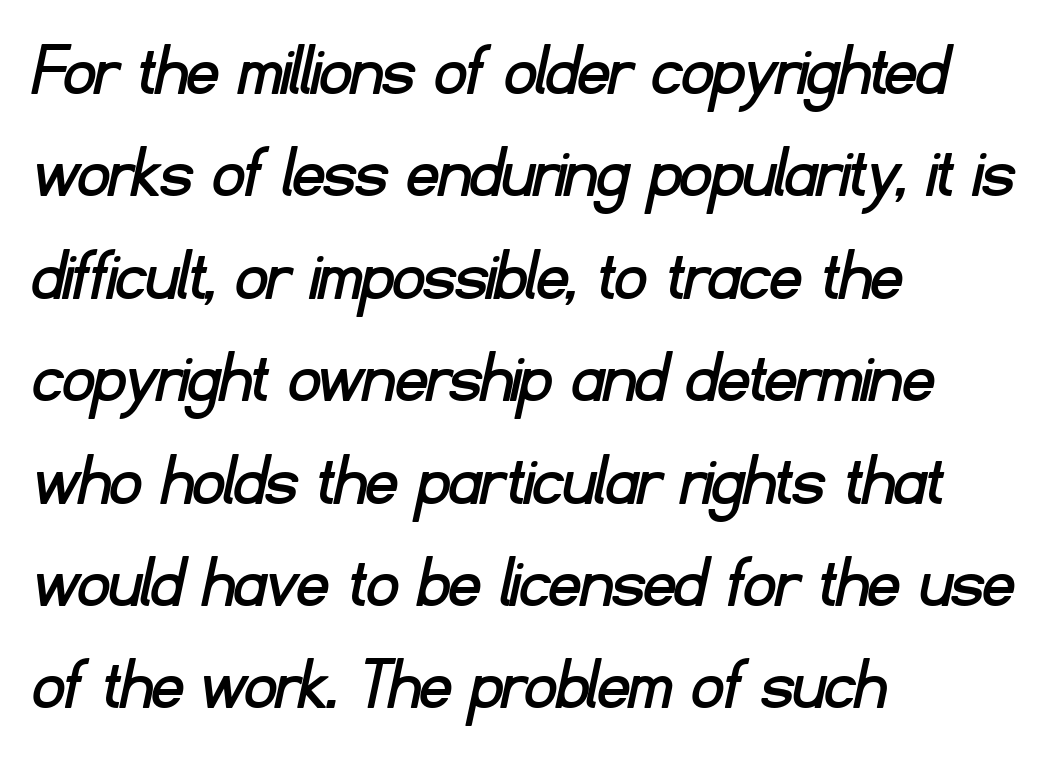
{"serif": "no", "width": "normal", "stroke_contrast": "low", "x_height": "small", "monospaced": "no", "underline": "no", "align": "left", "line_spacing": "normal", "line_spacing_ratio": 1.33, "letter_spacing": "normal", "letter_spacing_em": 0.0, "glyph_px": 77}
